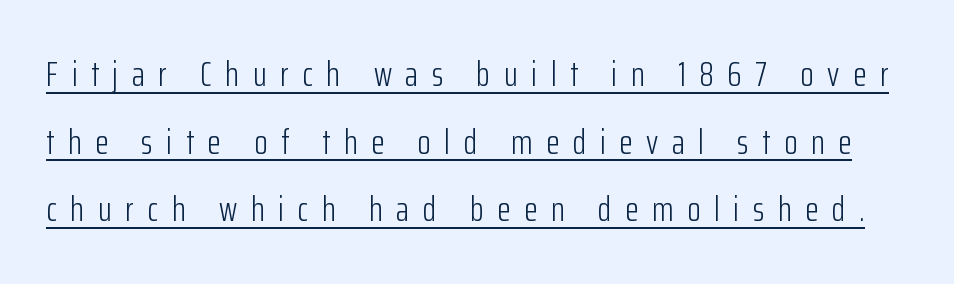
The image shows 35 px light, condensed sans-serif type, upright; set loose line spacing (1.93x), unusually wide letter spacing (+0.39 em), underlined; low stroke contrast and a medium x-height.
